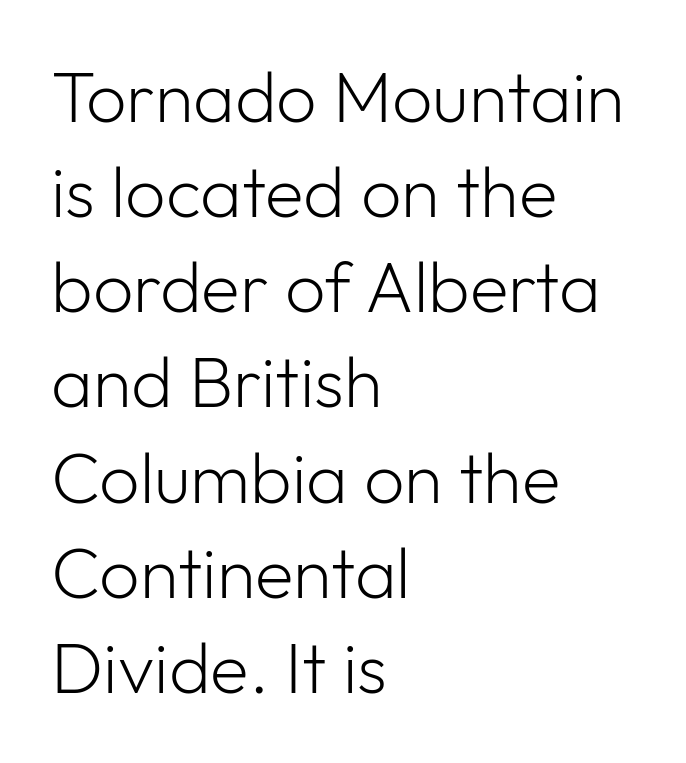
Q: Is the text bold? A: No.
Q: Is the text italic (slanted)? A: No, it is upright.
Q: Is the typeface a serif or a sans-serif typeface? A: Sans-serif.
Q: Is the text underlined? A: No.
Q: How is the paragraph aligned? A: Left-aligned.
Q: Is the spacing between letters normal or unusually wide? A: Normal.
Q: Is the spacing between lines tight, normal or loose? A: Normal.
Q: Width (condensed, normal, or wide)? A: Normal.
Q: Stroke contrast? A: Low.
Q: x-height? A: Medium.
Q: Monospaced? A: No.
